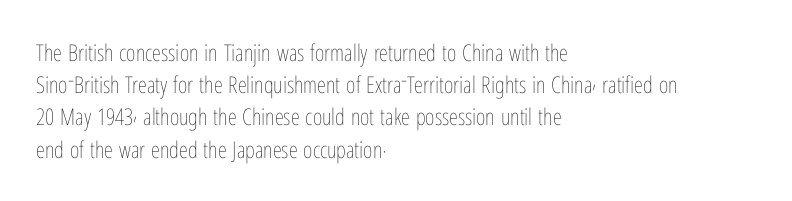
Regarding leading, the lines here are spaced in the standard way. The setting favours the left margin, as ordinary paragraphs usually do. The typeface has the unassuming heft of standard copy or less. The tracking reads as untouched default to a designer's eye. Type without underlining. Vertical strokes here are truly vertical.
